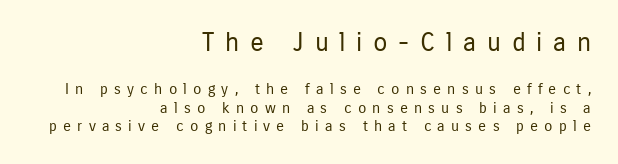
{"italic": "no", "bold": "no", "underline": "no", "align": "right", "line_spacing_ratio": 1.24, "letter_spacing": "wide", "letter_spacing_em": 0.41, "larger_block": "first", "size_ratio": 1.73, "glyph_px": 26}
